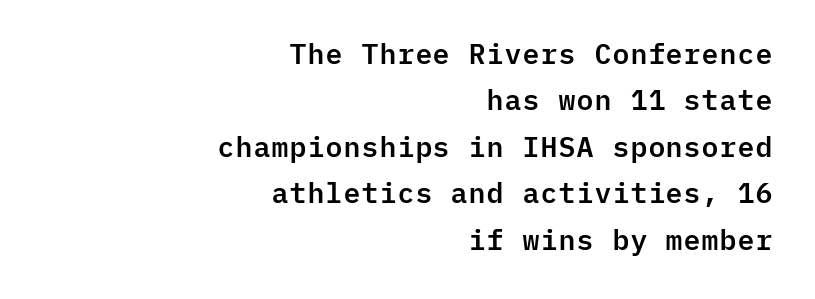
Q: Is the text italic (slanted)? A: No, it is upright.
Q: Is the typeface a serif or a sans-serif typeface? A: Sans-serif.
Q: Is the text underlined? A: No.
Q: How is the paragraph aligned? A: Right-aligned.
Q: Is the spacing between letters normal or unusually wide? A: Normal.
Q: Is the spacing between lines tight, normal or loose? A: Normal.
Q: Width (condensed, normal, or wide)? A: Normal.
Q: Stroke contrast? A: Low.
Q: x-height? A: Medium.
Q: Monospaced? A: Yes.
